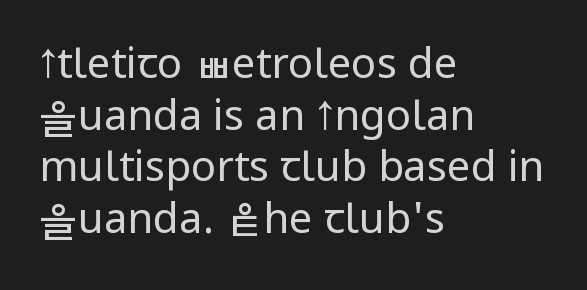
Q: Is the text bold? A: No.
Q: Is the text italic (slanted)? A: No, it is upright.
Q: Is the typeface a serif or a sans-serif typeface? A: Sans-serif.
Q: Is the text underlined? A: No.
Q: How is the paragraph aligned? A: Left-aligned.
Q: Is the spacing between letters normal or unusually wide? A: Normal.
Q: Width (condensed, normal, or wide)? A: Condensed.
Q: Stroke contrast? A: Low.
